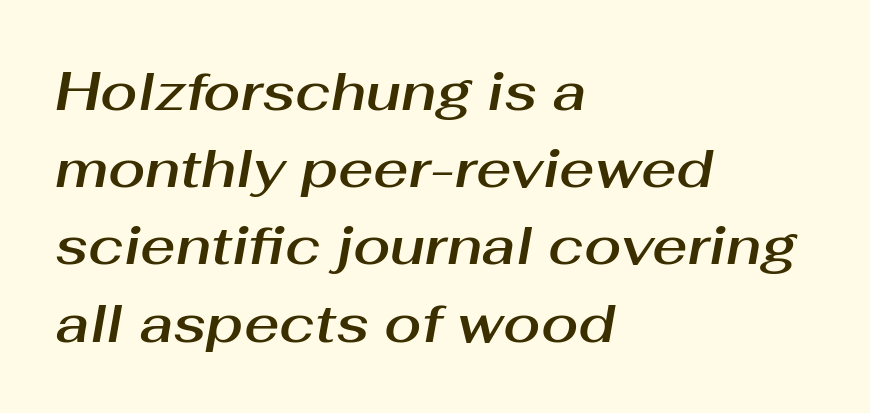
The image shows 54 px text type, italic (leaning right); set left-aligned, normal line spacing (1.43x), normal letter spacing, not underlined; medium stroke contrast and a medium x-height.
